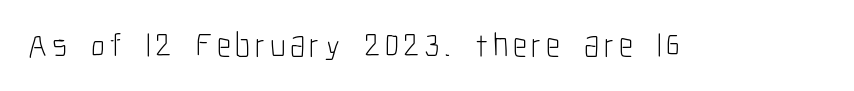
Rendered with straight, roman letterforms. The space beneath each line is pristine and unruled. Do the characters align in a grid? No, the font is proportional. No letter is thick-stroked: the sample isn't bold. The face used here is a sans, in the tradition of grotesques and geometrics.
